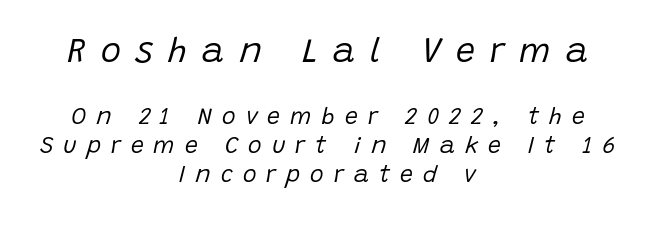
The image shows 34 px regular-weight type, italic (leaning right); set centered, normal line spacing (1.26x), unusually wide letter spacing (+0.44 em), not underlined; the first (top) block is 1.48x larger; low stroke contrast and a large x-height.
